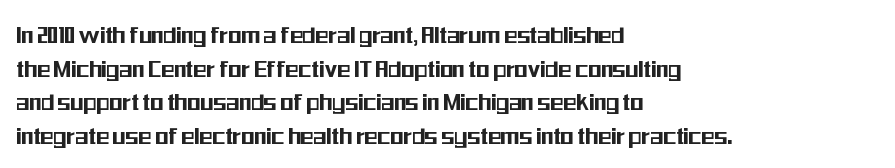
The image shows 27 px text type, upright; set left-aligned, normal line spacing (1.25x), normal letter spacing, not underlined.
